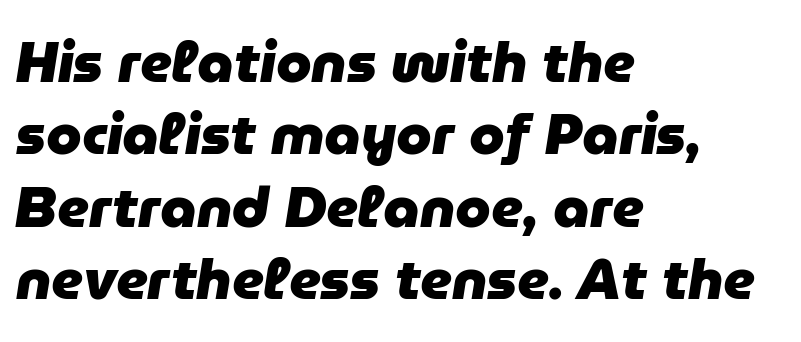
{"italic": "yes", "lean": "right", "slant_degrees": 9, "bold": "yes", "weight": "heavy", "width": "normal", "stroke_contrast": "low", "x_height": "medium", "monospaced": "no", "underline": "no", "align": "left", "line_spacing": "normal", "line_spacing_ratio": 1.27, "letter_spacing": "normal", "letter_spacing_em": 0.0, "glyph_px": 57}
